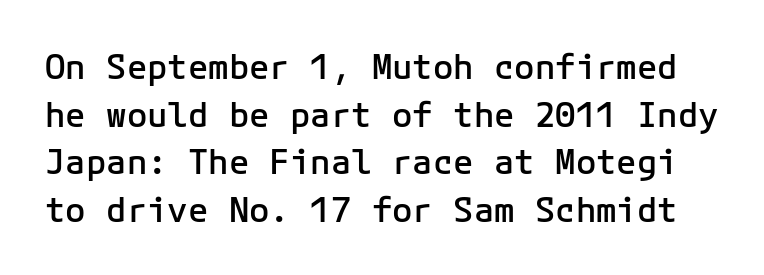
{"serif": "no", "italic": "no", "bold": "semi", "weight": "semibold", "width": "normal", "stroke_contrast": "low", "x_height": "medium", "monospaced": "yes", "underline": "no", "line_spacing": "normal", "line_spacing_ratio": 1.4, "letter_spacing": "normal", "letter_spacing_em": 0.0, "glyph_px": 34}
